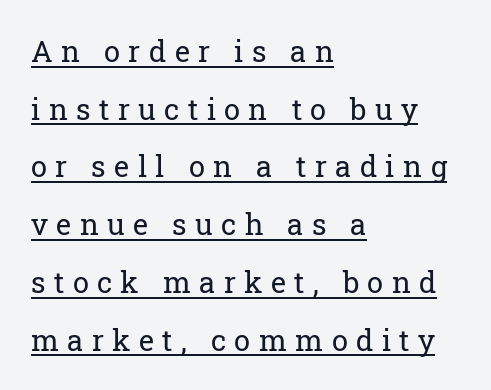
{"serif": "yes", "italic": "no", "bold": "no", "weight": "regular", "width": "normal", "stroke_contrast": "low", "x_height": "medium", "monospaced": "no", "underline": "yes", "align": "left", "line_spacing": "loose", "line_spacing_ratio": 1.99, "letter_spacing": "wide", "letter_spacing_em": 0.29, "glyph_px": 29}
